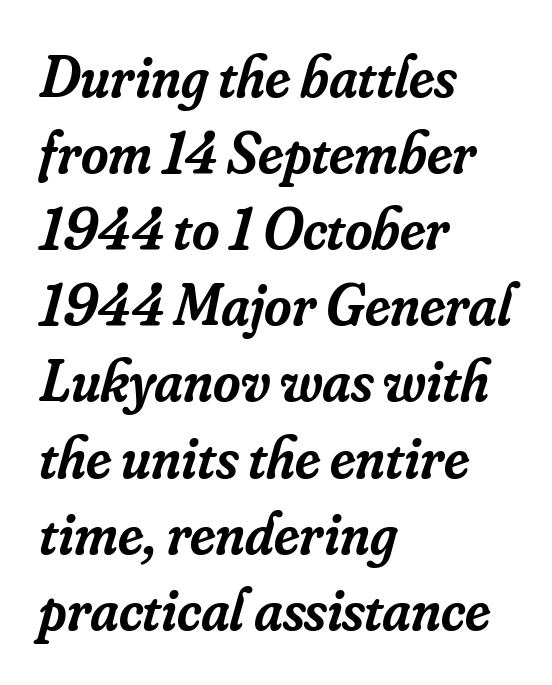
I'd call this a serif setting — the letters wear small feet. Check under the words: just untouched page. Is the type bold? Partly — it's a semibold, heavier than regular but not fully bold. One glance says typical: line gaps are just what's usual. A typesetter would mark this as italic.
